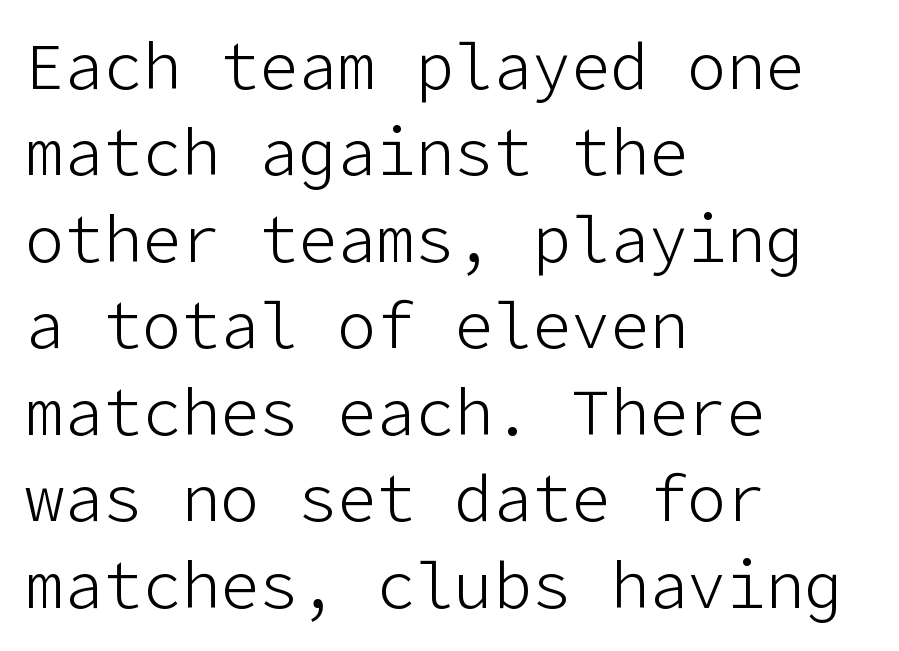
Q: Is the text bold? A: No.
Q: Is the text italic (slanted)? A: No, it is upright.
Q: Is the typeface a serif or a sans-serif typeface? A: Sans-serif.
Q: Is the text underlined? A: No.
Q: How is the paragraph aligned? A: Left-aligned.
Q: Is the spacing between letters normal or unusually wide? A: Normal.
Q: Is the spacing between lines tight, normal or loose? A: Normal.
Q: Width (condensed, normal, or wide)? A: Normal.
Q: Stroke contrast? A: Low.
Q: x-height? A: Medium.
